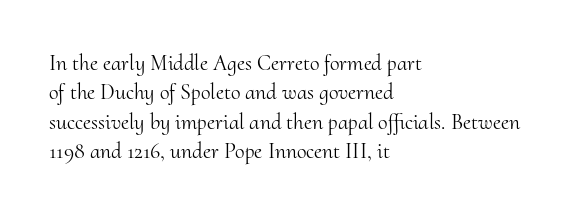
{"italic": "no", "bold": "no", "underline": "no", "align": "left", "line_spacing": "normal", "line_spacing_ratio": 1.33, "letter_spacing": "normal", "letter_spacing_em": 0.0, "glyph_px": 22}
